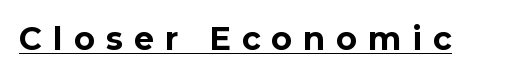
Q: Is the text bold? A: Yes.
Q: Is the text italic (slanted)? A: No, it is upright.
Q: Is the typeface a serif or a sans-serif typeface? A: Sans-serif.
Q: Is the text underlined? A: Yes.
Q: Is the spacing between letters normal or unusually wide? A: Unusually wide.
Q: Width (condensed, normal, or wide)? A: Normal.
Q: Stroke contrast? A: Low.
Q: x-height? A: Medium.
Q: Monospaced? A: No.
